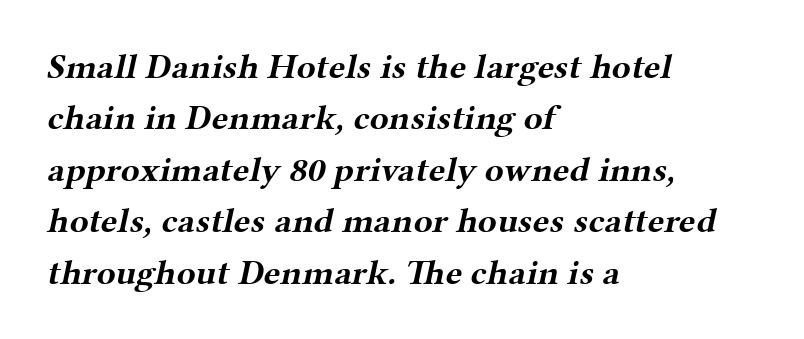
This sample uses a serif face. Lines of text with bare space underneath. The paragraph has a hard left edge and a soft right edge. The rendering uses a bold face; every stroke is thick and dark. Is this a fixed-width face? No — the glyphs have proportional, varying widths. The letters sit at their default tracking, neither squeezed nor spread.
